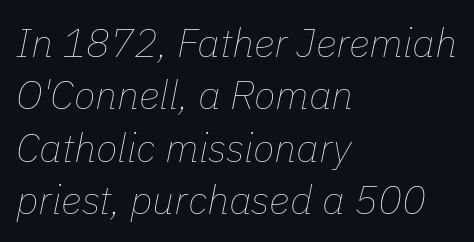
Caption: face not bold, strokes unweighted. The face used here is rendered with its standard letterfit. Honestly, there is no underline to notice here at all. All the whitespace from short lines collects on the right. Does the leading feel generous? No, just average. Slanted lettering throughout.
